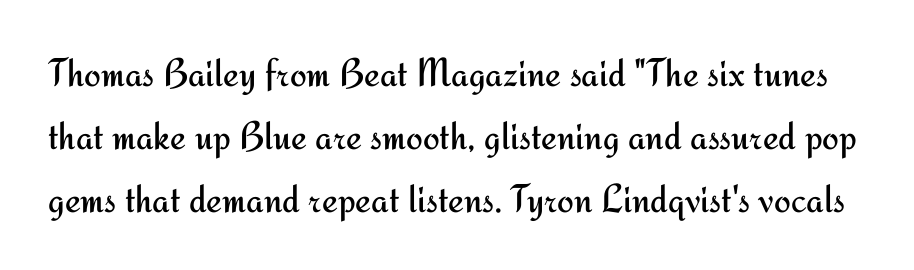
A clean baseline with only descenders dipping below it. The rendering keeps characters at their native spacing. If you drew a line through each stem, it would be perfectly vertical. Type style note: lacks serifs. What's the leading like? Ordinary, nothing unusual.
